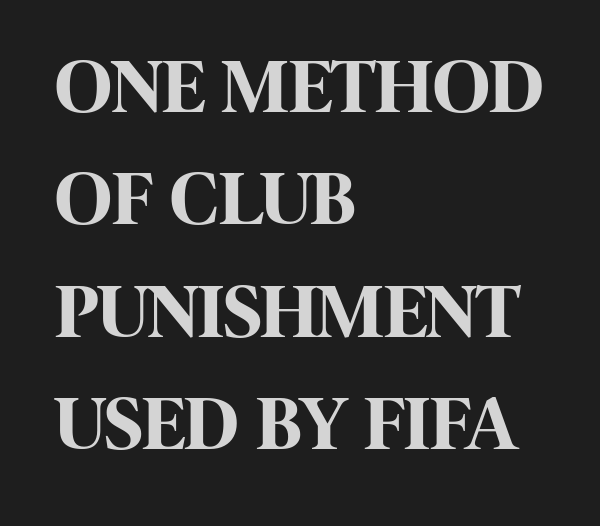
Is the type bold? Yes — the strokes are clearly thick and heavy. Classification — sans serif. Quick note: not italic, upright. Normally led — the rows are evenly, conventionally spaced. These lines are rendered in a variable-pitch font.
